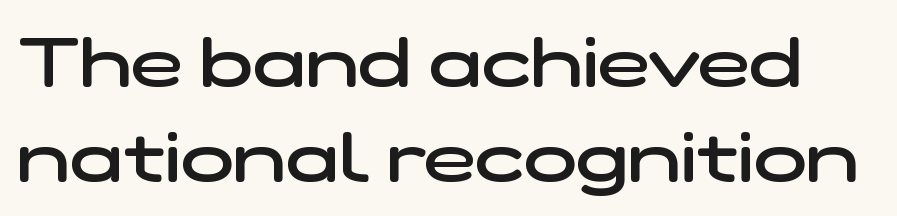
You can tell from the bare stems that sans-serif type was used. On the weight axis this lands at semibold, roughly 600. A typesetter would call this proportional, since set widths differ per character. Summary of vertical rhythm: regular, with standard interline spacing. Characters follow at the spacing the type designer built in.
